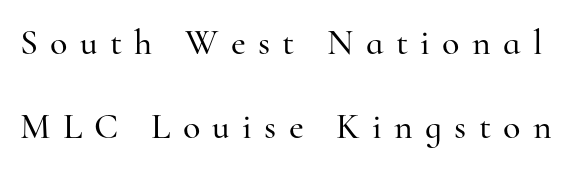
A serif font was chosen for this passage. Unmarked baselines from the first word to the last. The letters are spread apart with noticeably loose tracking. Proportional: the letters do not fall into vertical columns. Quick note: interline space is abundant. The font's upright variant was chosen for this text.
